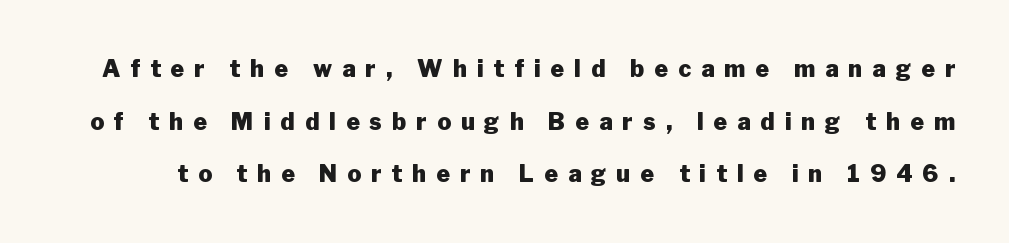
The image shows 23 px bold type, upright; set loose line spacing (2.29x), unusually wide letter spacing (+0.44 em), not underlined.
